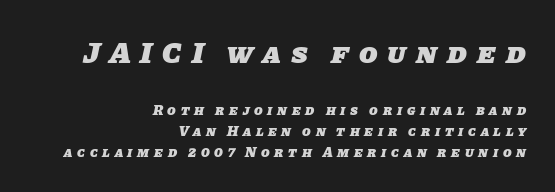
Q: Is the text bold? A: Yes.
Q: Is the typeface a serif or a sans-serif typeface? A: Serif.
Q: Is the text underlined? A: No.
Q: How is the paragraph aligned? A: Right-aligned.
Q: Is the spacing between letters normal or unusually wide? A: Unusually wide.
Q: Is the spacing between lines tight, normal or loose? A: Normal.
Q: Which block of text is set in a larger size, the first (top) or the second (bottom)? A: The first (top) one.
Q: Width (condensed, normal, or wide)? A: Normal.
Q: Stroke contrast? A: Low.
Q: x-height? A: Large.
Q: Monospaced? A: No.
